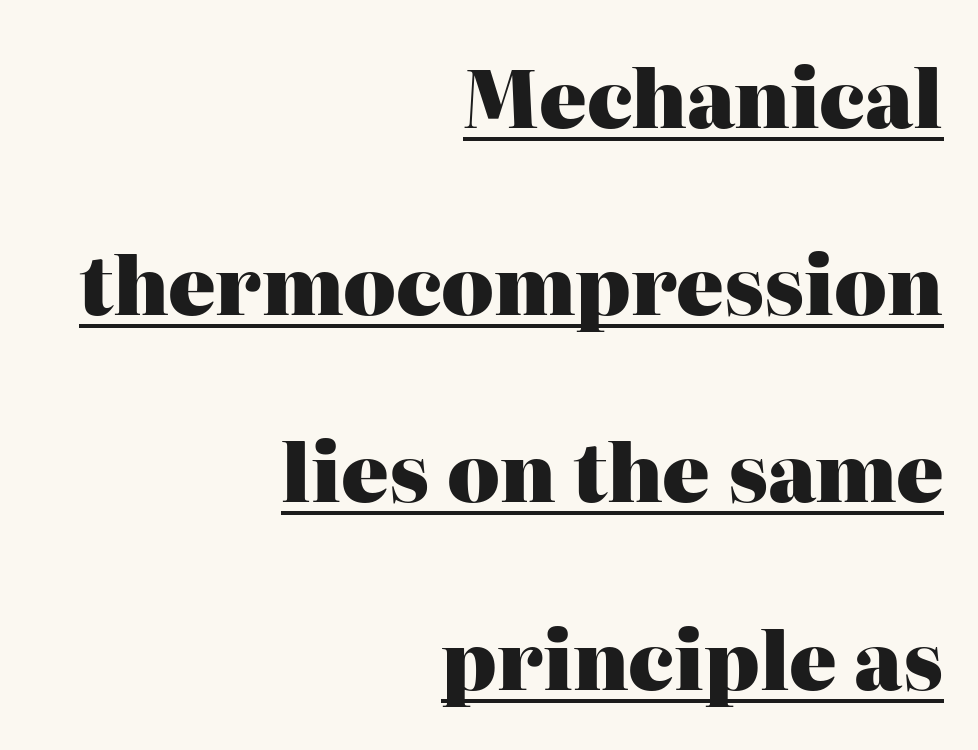
Q: Is the text bold? A: Yes.
Q: Is the text italic (slanted)? A: No, it is upright.
Q: Is the typeface a serif or a sans-serif typeface? A: Serif.
Q: Is the text underlined? A: Yes.
Q: How is the paragraph aligned? A: Right-aligned.
Q: Is the spacing between letters normal or unusually wide? A: Normal.
Q: Is the spacing between lines tight, normal or loose? A: Loose.
Q: Width (condensed, normal, or wide)? A: Normal.
Q: Stroke contrast? A: High.
Q: x-height? A: Medium.
Q: Monospaced? A: No.
